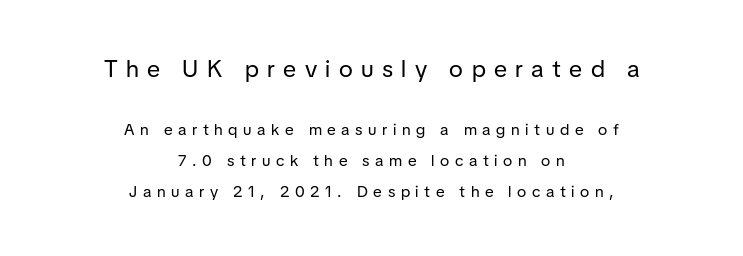
{"italic": "no", "bold": "no", "underline": "no", "align": "center", "line_spacing": "loose", "line_spacing_ratio": 1.95, "letter_spacing": "wide", "letter_spacing_em": 0.35, "larger_block": "first", "size_ratio": 1.5, "glyph_px": 24}
